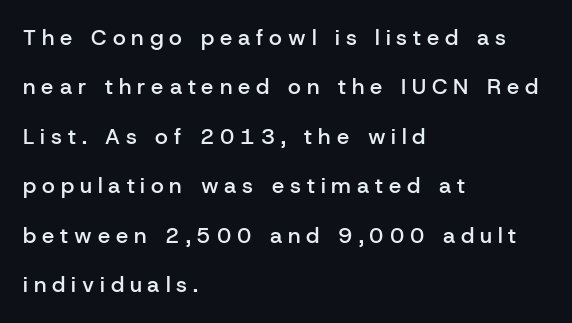
The image shows 22 px text type, upright; set left-aligned, loose line spacing (2.25x), unusually wide letter spacing (+0.27 em), not underlined.
